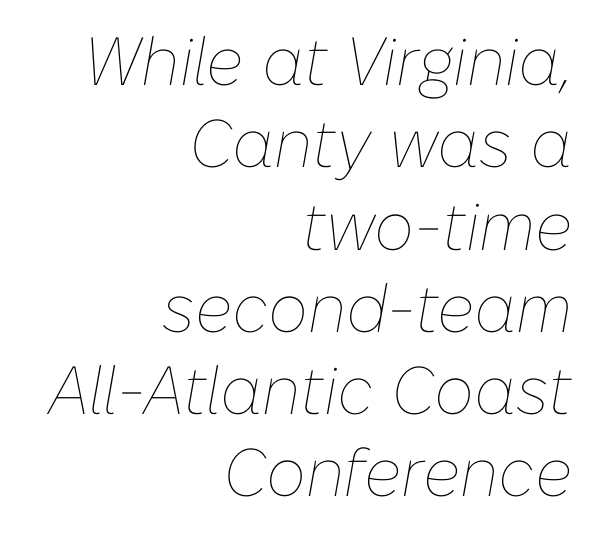
Q: Is the text bold? A: No.
Q: Is the text italic (slanted)? A: Yes, it leans right by about 10 degrees.
Q: Is the text underlined? A: No.
Q: How is the paragraph aligned? A: Right-aligned.
Q: Is the spacing between letters normal or unusually wide? A: Normal.
Q: Width (condensed, normal, or wide)? A: Normal.
Q: Stroke contrast? A: Low.
Q: x-height? A: Medium.
Q: Monospaced? A: No.
